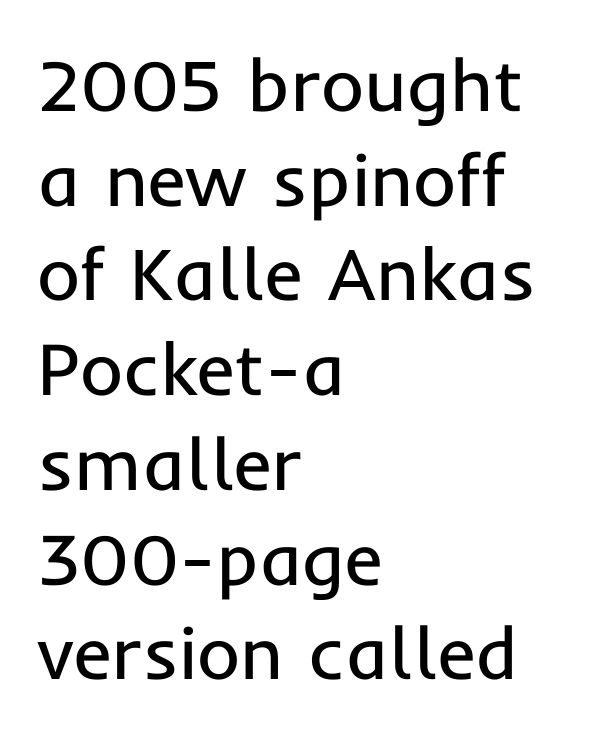
Q: Is the text bold? A: No.
Q: Is the text italic (slanted)? A: No, it is upright.
Q: Is the typeface a serif or a sans-serif typeface? A: Sans-serif.
Q: Is the text underlined? A: No.
Q: How is the paragraph aligned? A: Left-aligned.
Q: Is the spacing between letters normal or unusually wide? A: Normal.
Q: Is the spacing between lines tight, normal or loose? A: Normal.
Q: Width (condensed, normal, or wide)? A: Normal.
Q: Stroke contrast? A: Low.
Q: x-height? A: Medium.
Q: Monospaced? A: No.
